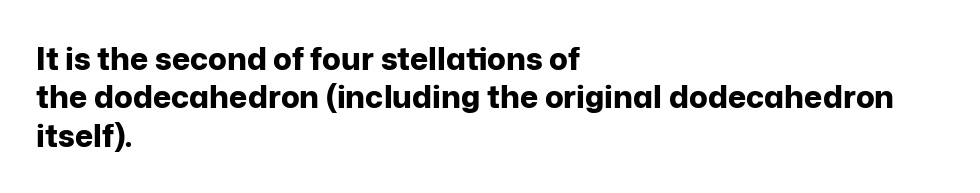
{"serif": "no", "italic": "no", "bold": "yes", "weight": "bold", "width": "normal", "stroke_contrast": "low", "x_height": "medium", "monospaced": "no", "underline": "no", "align": "left", "line_spacing_ratio": 1.24, "letter_spacing": "normal", "letter_spacing_em": 0.0, "glyph_px": 31}
